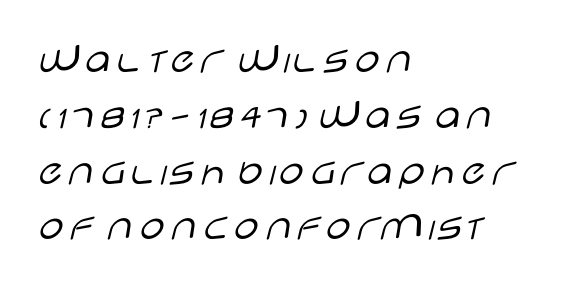
The image shows 45 px light, wide sans-serif type; set left-aligned, line spacing 1.24x, normal letter spacing, not underlined; low stroke contrast and a large x-height.
